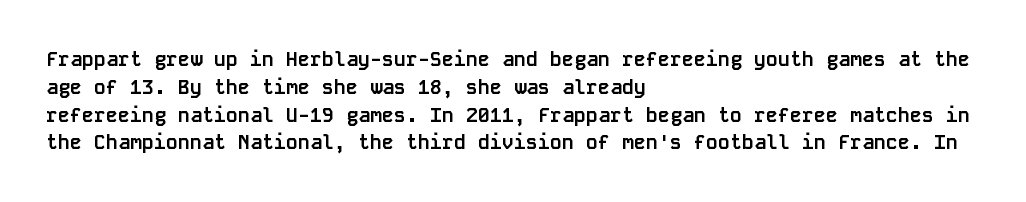
Q: Is the text bold? A: Yes.
Q: Is the text italic (slanted)? A: No, it is upright.
Q: Is the text underlined? A: No.
Q: How is the paragraph aligned? A: Left-aligned.
Q: Is the spacing between letters normal or unusually wide? A: Normal.
Q: Is the spacing between lines tight, normal or loose? A: Normal.
